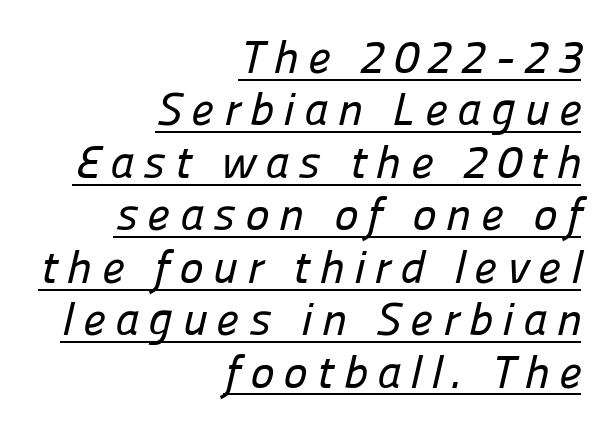
{"serif": "no", "width": "normal", "stroke_contrast": "low", "x_height": "medium", "monospaced": "no", "underline": "yes", "align": "right", "line_spacing": "tight", "line_spacing_ratio": 1.14, "letter_spacing": "wide", "letter_spacing_em": 0.2, "glyph_px": 46}
